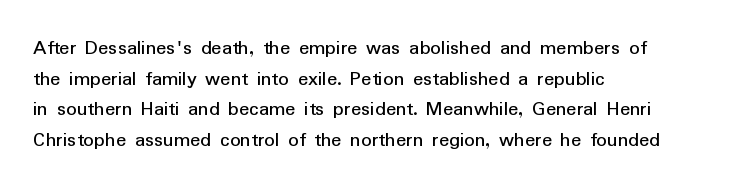
Q: Is the text italic (slanted)? A: No, it is upright.
Q: Is the text underlined? A: No.
Q: How is the paragraph aligned? A: Left-aligned.
Q: Is the spacing between letters normal or unusually wide? A: Normal.
Q: Is the spacing between lines tight, normal or loose? A: Normal.
